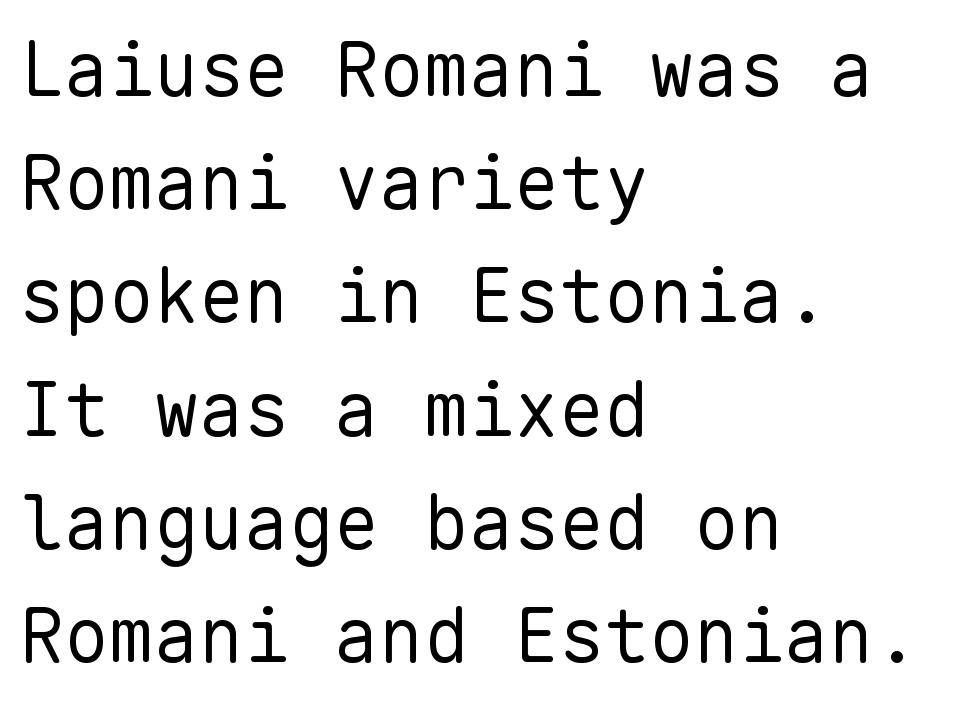
{"serif": "no", "italic": "no", "bold": "no", "weight": "regular", "width": "normal", "stroke_contrast": "low", "x_height": "medium", "monospaced": "yes", "underline": "no", "align": "left", "line_spacing": "normal", "line_spacing_ratio": 1.51, "letter_spacing": "normal", "letter_spacing_em": 0.0, "glyph_px": 75}
